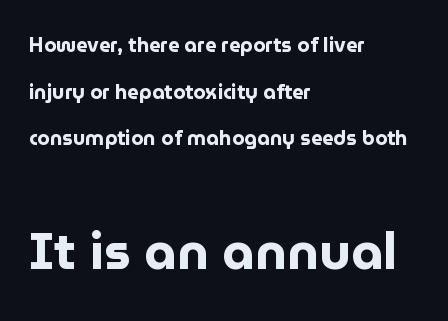
Q: Is the text bold? A: Yes.
Q: Is the text italic (slanted)? A: No, it is upright.
Q: Is the typeface a serif or a sans-serif typeface? A: Sans-serif.
Q: Is the text underlined? A: No.
Q: How is the paragraph aligned? A: Left-aligned.
Q: Is the spacing between letters normal or unusually wide? A: Normal.
Q: Is the spacing between lines tight, normal or loose? A: Loose.
Q: Which block of text is set in a larger size, the first (top) or the second (bottom)? A: The second (bottom) one.
Q: Width (condensed, normal, or wide)? A: Normal.
Q: Stroke contrast? A: Low.
Q: x-height? A: Medium.
Q: Monospaced? A: No.
